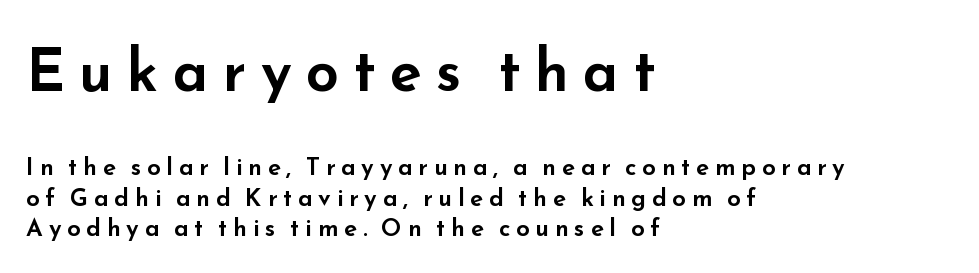
Q: Is the text italic (slanted)? A: No, it is upright.
Q: Is the typeface a serif or a sans-serif typeface? A: Sans-serif.
Q: Is the text underlined? A: No.
Q: How is the paragraph aligned? A: Left-aligned.
Q: Is the spacing between letters normal or unusually wide? A: Unusually wide.
Q: Is the spacing between lines tight, normal or loose? A: Normal.
Q: Which block of text is set in a larger size, the first (top) or the second (bottom)? A: The first (top) one.
Q: Width (condensed, normal, or wide)? A: Wide.
Q: Stroke contrast? A: Low.
Q: x-height? A: Small.
Q: Monospaced? A: No.
